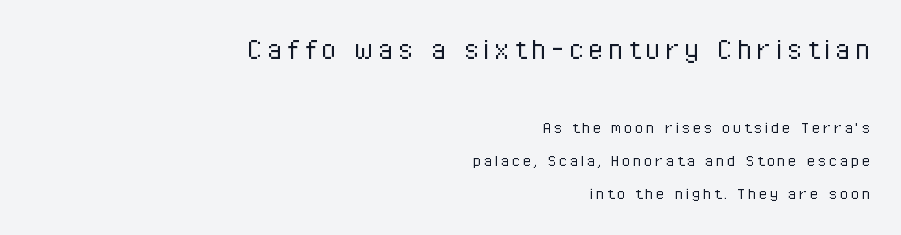
This reads as an unemphasized weight, regular at the heaviest. Horizontally, the lines are justified to the trailing edge only. Is this a fixed-width face? No — the glyphs have proportional, varying widths. The earlier block is typeset at a bigger size than the later block. Posture: upright roman.
